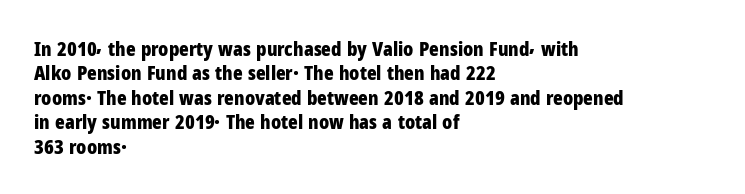
{"italic": "no", "bold": "yes", "underline": "no", "align": "left", "line_spacing_ratio": 1.22, "letter_spacing": "normal", "letter_spacing_em": 0.0, "glyph_px": 20}
